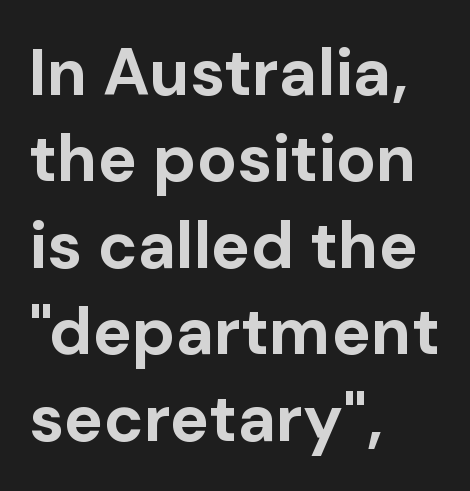
How heavy is the stroke? Heavy — this is a bold. This sample is left-justified, so line endings fall wherever the words run out. You could call the tracking neutral — neither tight nor loose. Note: no serifs on the glyphs. Underline: absent.
